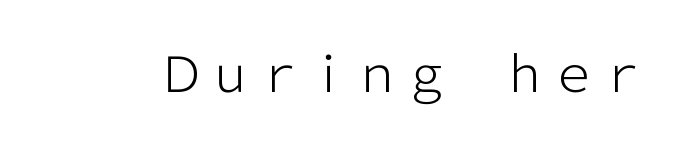
Q: Is the text bold? A: No.
Q: Is the text italic (slanted)? A: No, it is upright.
Q: Is the typeface a serif or a sans-serif typeface? A: Sans-serif.
Q: Is the text underlined? A: No.
Q: Is the spacing between letters normal or unusually wide? A: Normal.
Q: Width (condensed, normal, or wide)? A: Normal.
Q: Stroke contrast? A: Low.
Q: x-height? A: Medium.
Q: Monospaced? A: No.
